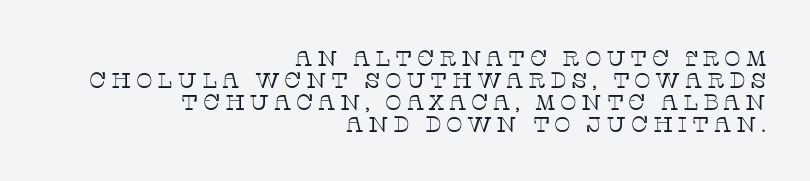
Honestly, there is no underline to notice here at all. Quick note: interline space is minimal. The lettering stays uniformly vertical, giving the passage a roman look. Each stroke keeps to a modest, everyday thickness or less.
